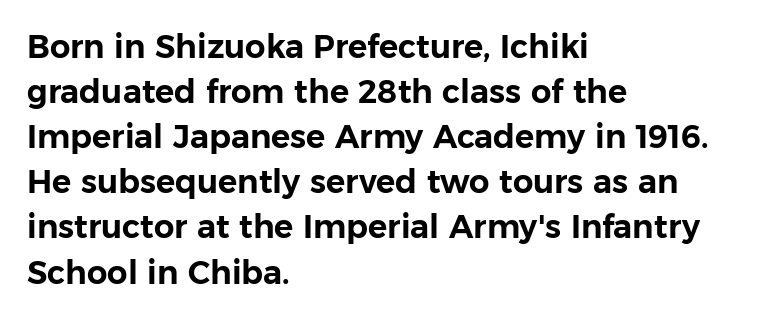
A typesetter would mark this as roman, not italic. Line starts are locked; line ends wander. Nope, no serifs anywhere on these letters. Beneath every word, the page is bare.
